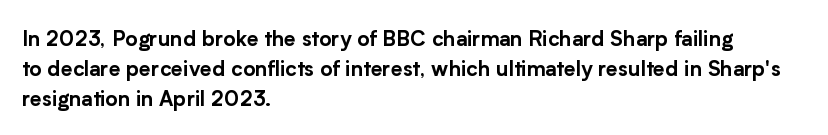
Q: Is the text italic (slanted)? A: No, it is upright.
Q: Is the text underlined? A: No.
Q: How is the paragraph aligned? A: Left-aligned.
Q: Is the spacing between letters normal or unusually wide? A: Normal.
Q: Is the spacing between lines tight, normal or loose? A: Normal.
